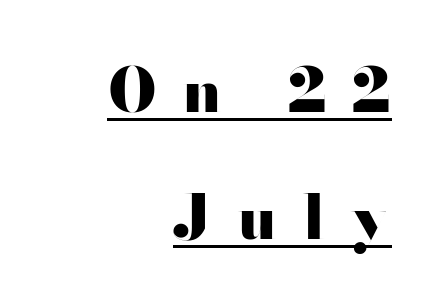
Q: Is the text bold? A: Yes.
Q: Is the text italic (slanted)? A: No, it is upright.
Q: Is the typeface a serif or a sans-serif typeface? A: Serif.
Q: Is the text underlined? A: Yes.
Q: How is the paragraph aligned? A: Right-aligned.
Q: Is the spacing between letters normal or unusually wide? A: Unusually wide.
Q: Is the spacing between lines tight, normal or loose? A: Loose.
Q: Width (condensed, normal, or wide)? A: Wide.
Q: Stroke contrast? A: High.
Q: x-height? A: Small.
Q: Monospaced? A: No.
